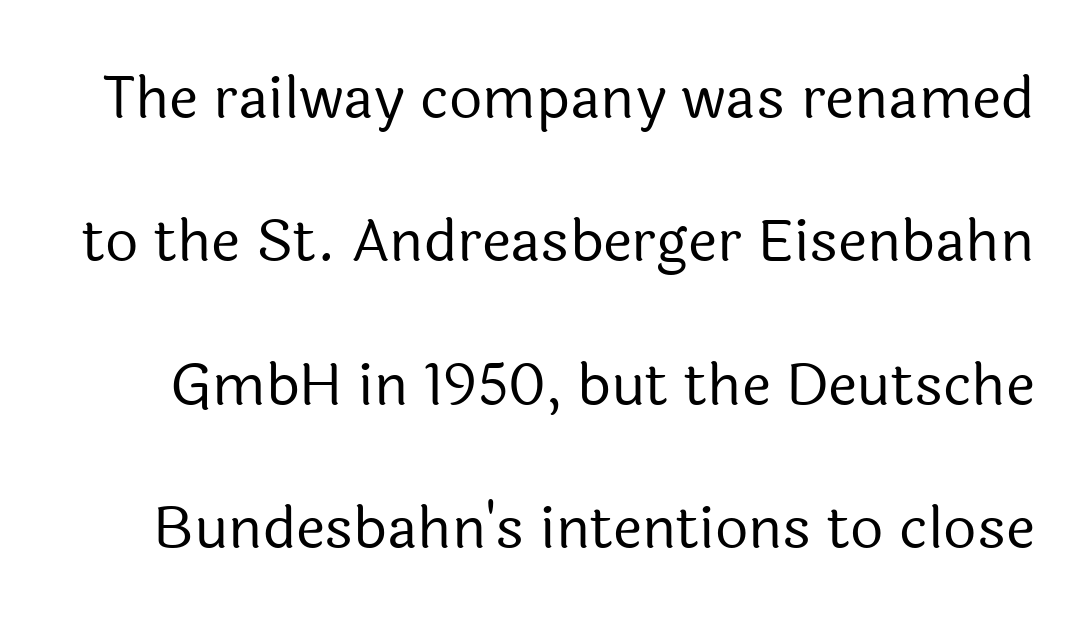
The image shows 58 px regular-weight sans-serif type, upright; set loose line spacing (2.47x), normal letter spacing, not underlined; a medium x-height.
